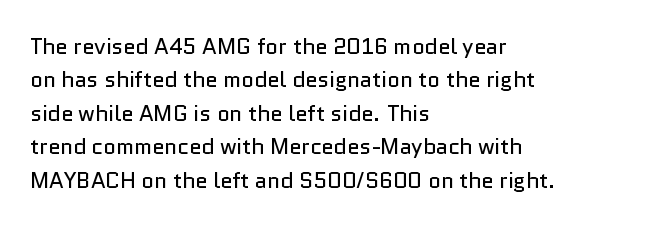
Summary of vertical rhythm: regular, with standard interline spacing. No extra ink here — the face is not bold. Quick note: not italic, upright. Horizontal alignment here is leftward, the default for most running prose.
